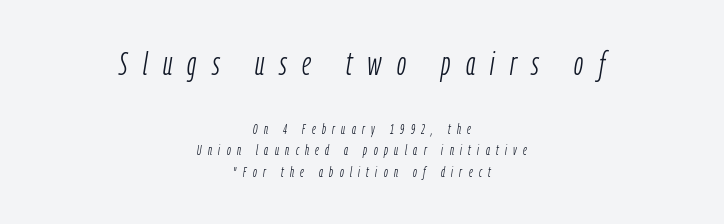
Note the varied advance widths — an 'i' is clearly narrower than an 'm'. The designer left line spacing at the default. The paragraph has two soft edges and a firm central axis. The foot of each line stays bare and open.
